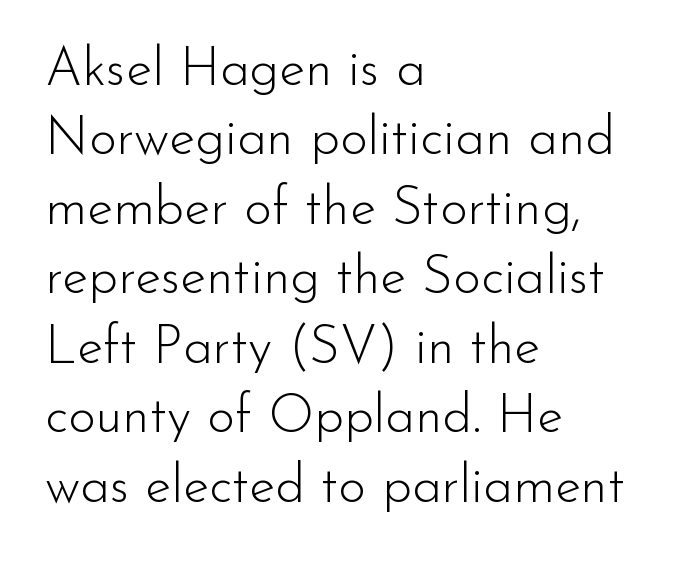
{"serif": "no", "italic": "no", "bold": "no", "weight": "light", "width": "normal", "stroke_contrast": "low", "x_height": "small", "monospaced": "no", "underline": "no", "align": "left", "line_spacing": "normal", "line_spacing_ratio": 1.31, "letter_spacing": "normal", "letter_spacing_em": 0.0, "glyph_px": 53}
